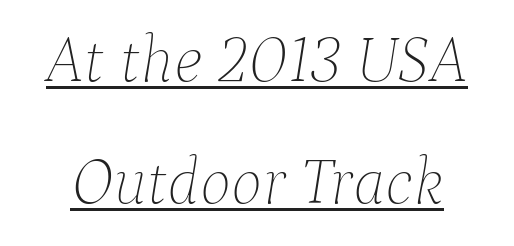
Q: Is the text bold? A: No.
Q: Is the text italic (slanted)? A: Yes, it leans right by about 9 degrees.
Q: Is the text underlined? A: Yes.
Q: Is the spacing between letters normal or unusually wide? A: Normal.
Q: Width (condensed, normal, or wide)? A: Normal.
Q: Stroke contrast? A: Low.
Q: x-height? A: Medium.
Q: Monospaced? A: No.
